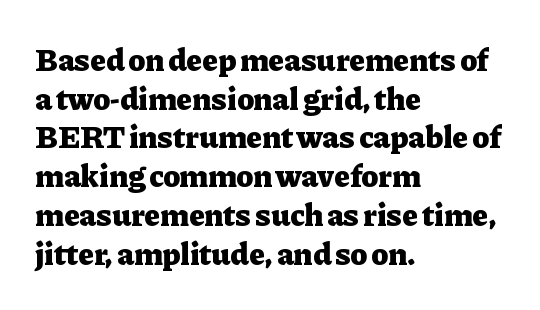
{"serif": "yes", "italic": "no", "bold": "yes", "weight": "heavy", "width": "normal", "stroke_contrast": "low", "x_height": "medium", "monospaced": "no", "underline": "no", "align": "left", "line_spacing_ratio": 1.21, "letter_spacing": "normal", "letter_spacing_em": 0.0, "glyph_px": 32}
